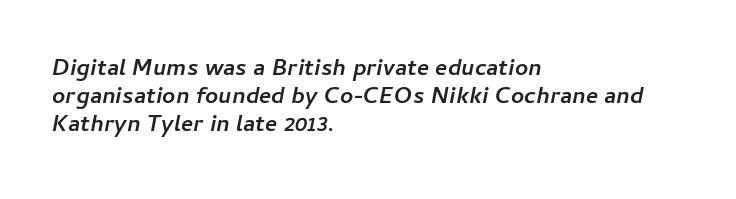
The image shows 23 px bold type, italic (leaning right); set left-aligned, line spacing 1.22x, normal letter spacing, not underlined.
